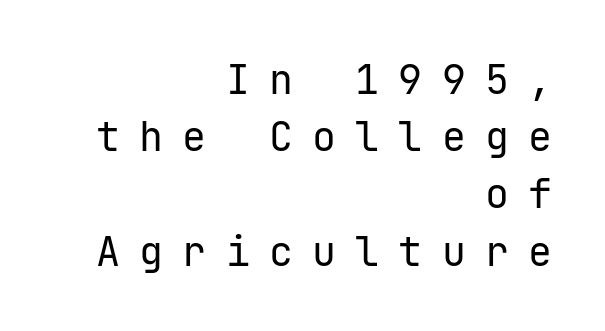
Q: Is the text bold? A: No.
Q: Is the text italic (slanted)? A: No, it is upright.
Q: Is the typeface a serif or a sans-serif typeface? A: Sans-serif.
Q: Is the text underlined? A: No.
Q: How is the paragraph aligned? A: Right-aligned.
Q: Is the spacing between letters normal or unusually wide? A: Unusually wide.
Q: Is the spacing between lines tight, normal or loose? A: Normal.
Q: Width (condensed, normal, or wide)? A: Normal.
Q: Stroke contrast? A: Low.
Q: x-height? A: Medium.
